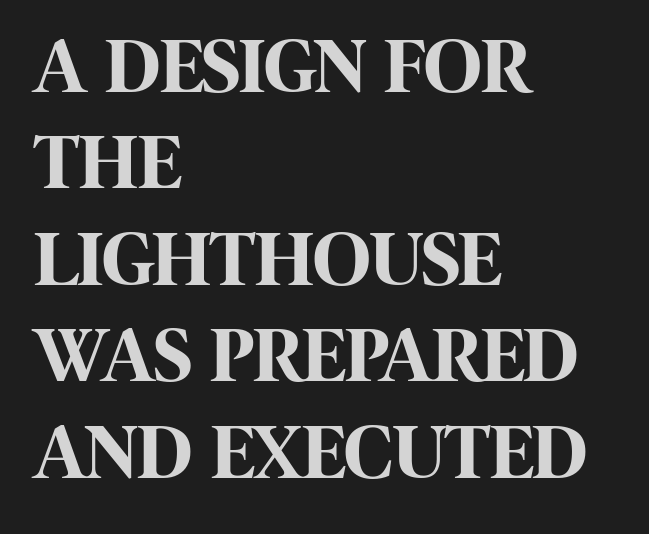
{"serif": "no", "italic": "no", "bold": "yes", "weight": "bold", "width": "condensed", "stroke_contrast": "high", "x_height": "large", "monospaced": "no", "underline": "no", "align": "left", "line_spacing_ratio": 1.22, "letter_spacing": "normal", "letter_spacing_em": 0.0, "glyph_px": 79}
